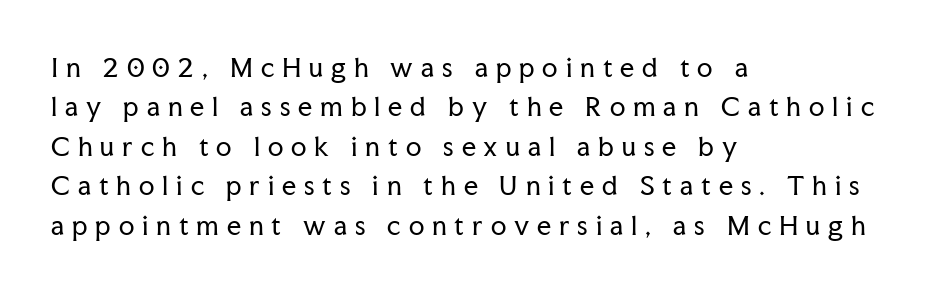
The paragraph shown leans on its left margin. This is the regular roman posture of the typeface. These lines have a slow, spaced-out rhythm from letter to letter. Type without underlining.
